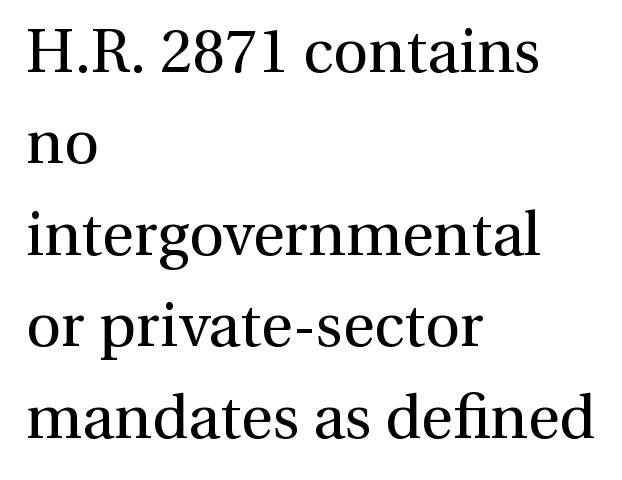
{"serif": "yes", "italic": "no", "bold": "no", "weight": "regular", "width": "normal", "stroke_contrast": "medium", "x_height": "medium", "monospaced": "no", "underline": "no", "align": "left", "line_spacing": "normal", "line_spacing_ratio": 1.5, "letter_spacing": "normal", "letter_spacing_em": 0.0, "glyph_px": 61}
